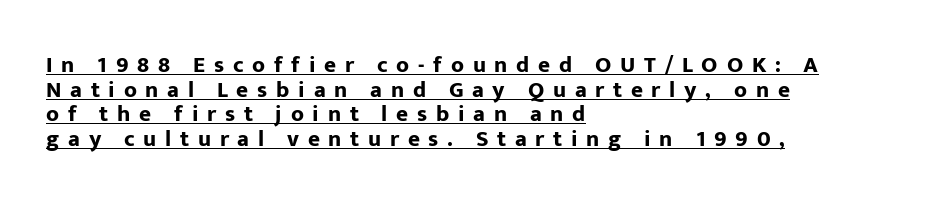
{"italic": "no", "bold": "yes", "underline": "yes", "align": "left", "line_spacing": "tight", "line_spacing_ratio": 1.07, "letter_spacing": "wide", "letter_spacing_em": 0.38, "glyph_px": 23}
